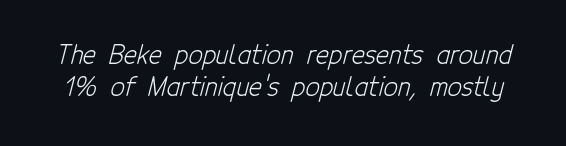
{"bold": "no", "underline": "no", "line_spacing": "normal", "line_spacing_ratio": 1.28, "letter_spacing": "normal", "letter_spacing_em": 0.0, "glyph_px": 25}
